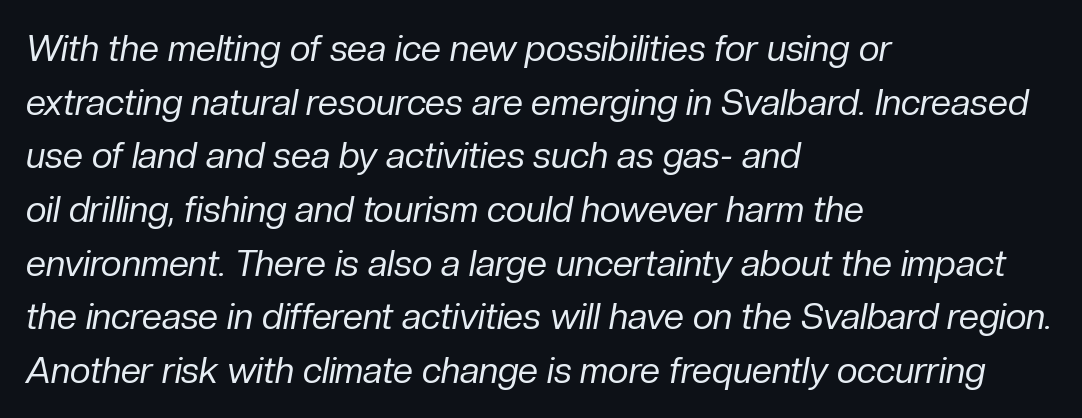
The image shows 36 px regular-weight type, italic (leaning right); set left-aligned, normal line spacing (1.49x), normal letter spacing, not underlined; low stroke contrast and a medium x-height.
